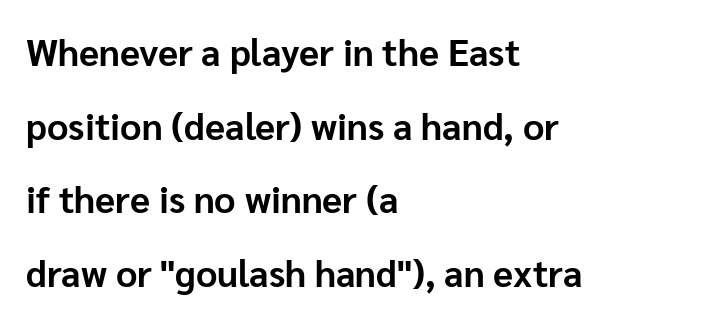
Notice how thick the strokes are: this is what a full bold looks like. Observe the absence of serifs on each vertical stroke in this sample. Spacing verdict: proportional, widths tailored to each character. This sample trades compactness for vertical openness between lines. Layout note: lines flush left.
